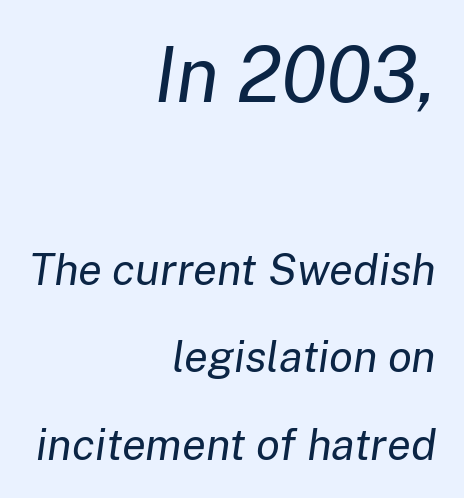
Each new line begins a long way beneath the previous one. The letterforms sit at book weight or below. Glyph-to-glyph distance matches everyday printed text. A typesetter would call this proportional, since set widths differ per character. Whoever set this made the first block the dominant, larger element. Each line ends at the same right margin while the left side varies.
